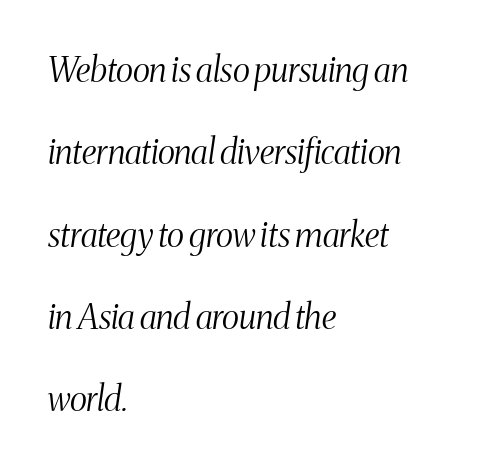
Rule under the text: the space is simply empty. The passage is arranged the way most books set body copy — flush left. Does the lettering tilt? It does — this is italic. This sample has the flowing, uneven cadence of proportional lettering. You could call the tracking neutral — neither tight nor loose. Each new line begins a long way beneath the previous one.
